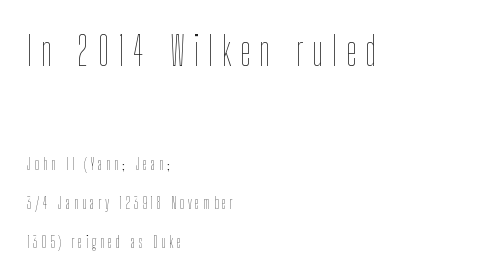
Successive baselines arrive slowly, with a big drop between each. Posture: straight, roman, zero tilt. Is the block centered? No — it sits flush against the left margin. The face looks like a standard text weight, possibly lighter. Tracking here is generous; glyphs stand well apart from one another. Looks like regular typesetting: each glyph gets only the width it needs.
